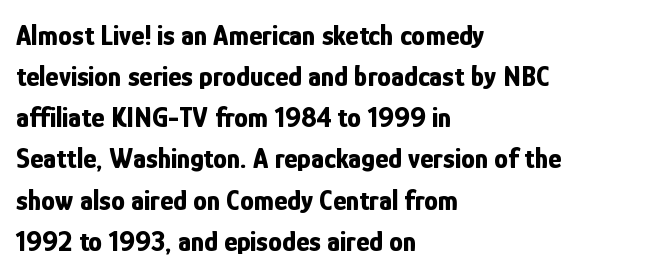
The image shows 28 px bold, condensed sans-serif type, upright; set left-aligned, normal line spacing (1.47x), normal letter spacing, not underlined; low stroke contrast and a medium x-height.
